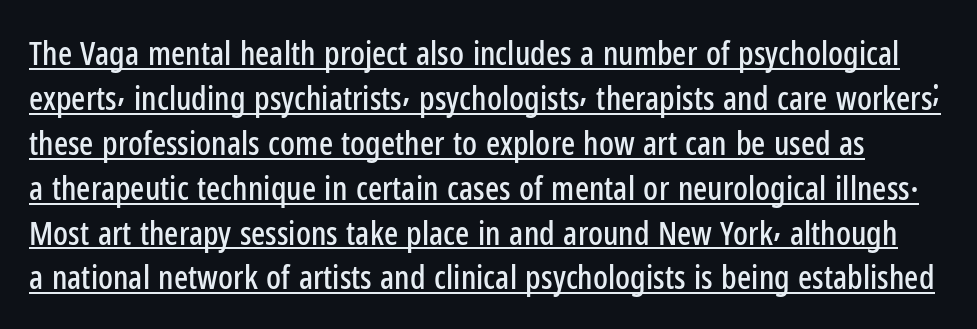
{"serif": "no", "italic": "no", "width": "condensed", "stroke_contrast": "low", "x_height": "medium", "monospaced": "no", "underline": "yes", "line_spacing": "normal", "line_spacing_ratio": 1.36, "letter_spacing": "normal", "letter_spacing_em": 0.0, "glyph_px": 33}
